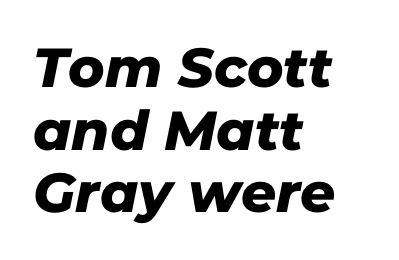
Q: Is the typeface a serif or a sans-serif typeface? A: Sans-serif.
Q: Is the text underlined? A: No.
Q: How is the paragraph aligned? A: Left-aligned.
Q: Is the spacing between letters normal or unusually wide? A: Normal.
Q: Is the spacing between lines tight, normal or loose? A: Tight.
Q: Width (condensed, normal, or wide)? A: Normal.
Q: Stroke contrast? A: Low.
Q: x-height? A: Medium.
Q: Monospaced? A: No.
